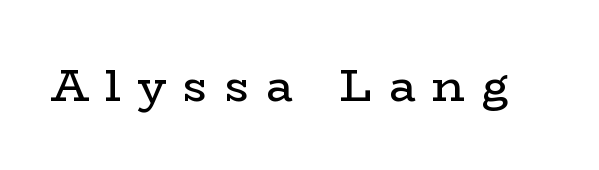
The tracking reads as deliberately expanded to a designer's eye. The typeface chosen for these lines features serifs. The passage shown is typed in a proportional face where columns would drift. When letters stand straight like this, we call the style roman or upright.
